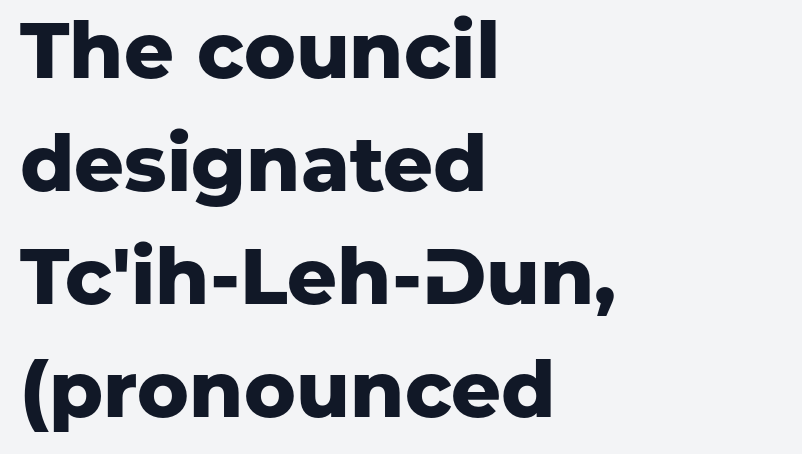
{"serif": "no", "italic": "no", "bold": "yes", "weight": "heavy", "width": "normal", "stroke_contrast": "low", "x_height": "medium", "monospaced": "no", "underline": "no", "align": "left", "line_spacing": "normal", "line_spacing_ratio": 1.45, "letter_spacing": "normal", "letter_spacing_em": 0.0, "glyph_px": 78}
